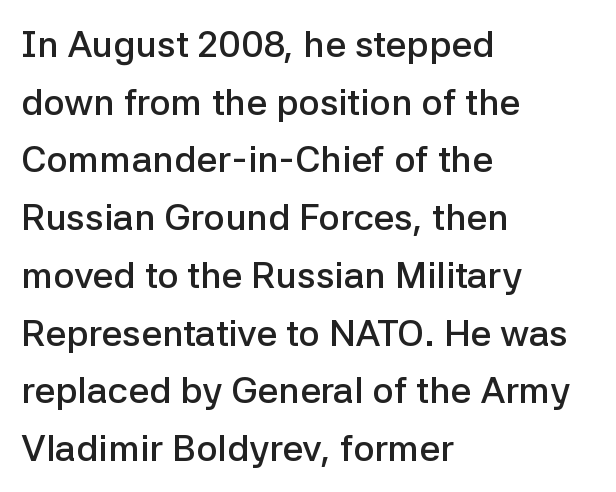
The letters are semibold — heavier than regular but short of a full bold. Each letter keeps its own natural width here, so spacing adapts to shape. Compared with typical body copy, the letter spacing here is the same. The specimen reads as upright at a glance. Honestly, the row spacing looks completely unremarkable. The letters carry no serifs — their stems end cleanly without finishing strokes.
